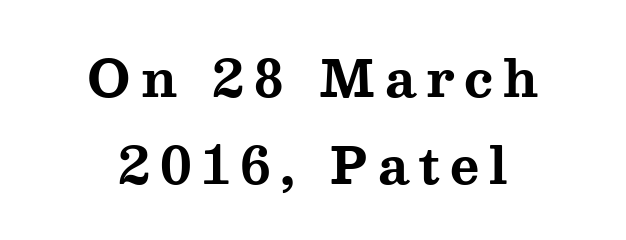
Q: Is the text bold? A: Yes.
Q: Is the text italic (slanted)? A: No, it is upright.
Q: Is the typeface a serif or a sans-serif typeface? A: Serif.
Q: Is the text underlined? A: No.
Q: How is the paragraph aligned? A: Centered.
Q: Is the spacing between letters normal or unusually wide? A: Unusually wide.
Q: Width (condensed, normal, or wide)? A: Wide.
Q: Stroke contrast? A: Medium.
Q: x-height? A: Medium.
Q: Monospaced? A: No.
